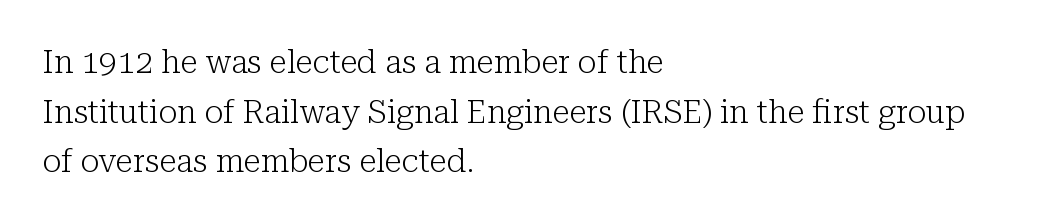
No extra tracking has been applied to these lines. The type sits square on the baseline with zero lean. Leading matches the norm, producing a regular column. Any mark beneath the type? The region is blank.
